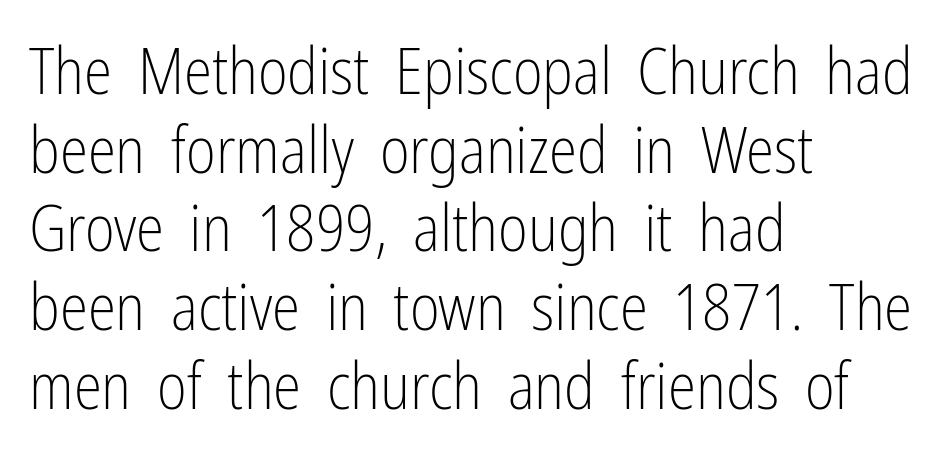
Casual observation: everything's shoved over to the left. Nope, no serifs anywhere on these letters. You can tell it's not italic because the verticals are truly vertical. Counters stay open thanks to moderate or lighter strokes. The words here are not underlined.
